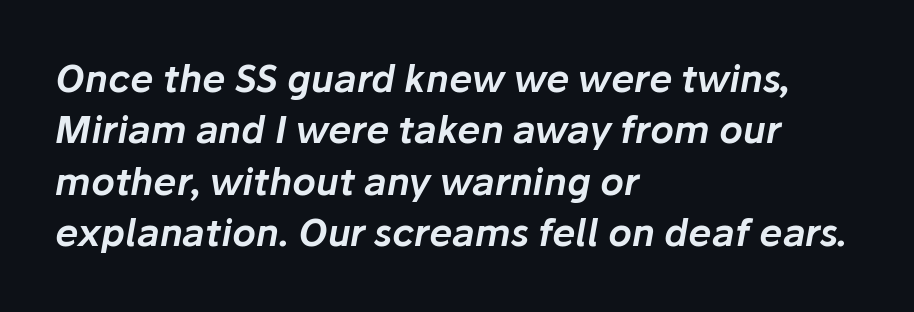
{"italic": "yes", "lean": "right", "slant_degrees": 10, "width": "normal", "stroke_contrast": "low", "x_height": "medium", "monospaced": "no", "underline": "no", "align": "left", "line_spacing": "normal", "line_spacing_ratio": 1.39, "letter_spacing": "normal", "letter_spacing_em": 0.0, "glyph_px": 37}
